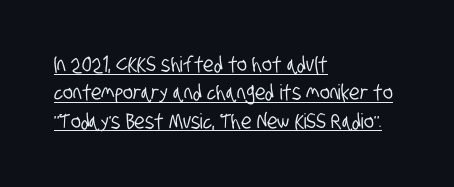
Q: Is the text underlined? A: Yes.
Q: How is the paragraph aligned? A: Left-aligned.
Q: Is the spacing between letters normal or unusually wide? A: Normal.
Q: Is the spacing between lines tight, normal or loose? A: Normal.
